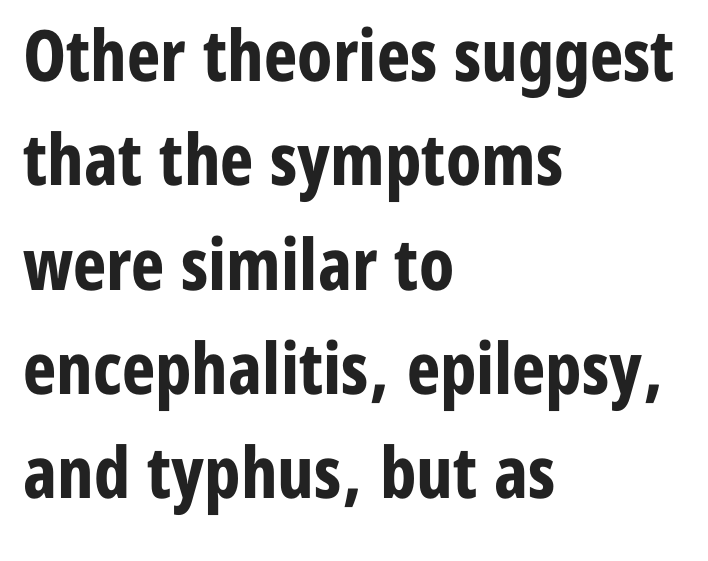
Q: Is the text bold? A: Yes.
Q: Is the text italic (slanted)? A: No, it is upright.
Q: Is the typeface a serif or a sans-serif typeface? A: Sans-serif.
Q: Is the text underlined? A: No.
Q: How is the paragraph aligned? A: Left-aligned.
Q: Is the spacing between letters normal or unusually wide? A: Normal.
Q: Is the spacing between lines tight, normal or loose? A: Normal.
Q: Width (condensed, normal, or wide)? A: Condensed.
Q: Stroke contrast? A: Low.
Q: x-height? A: Medium.
Q: Monospaced? A: No.
